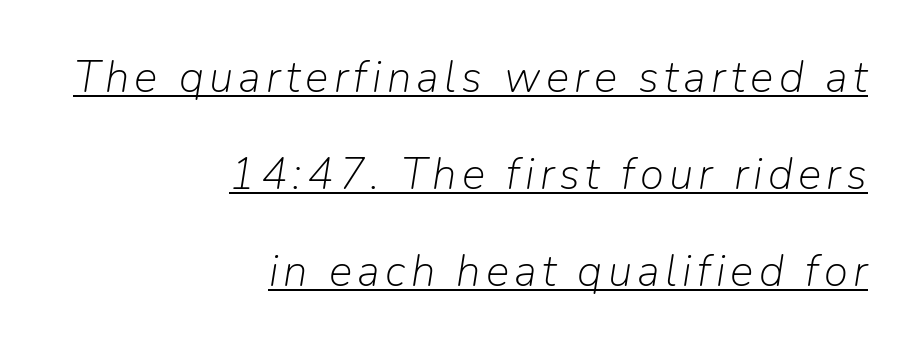
Q: Is the text bold? A: No.
Q: Is the text italic (slanted)? A: Yes, it leans right by about 9 degrees.
Q: Is the text underlined? A: Yes.
Q: How is the paragraph aligned? A: Right-aligned.
Q: Is the spacing between lines tight, normal or loose? A: Loose.
Q: Width (condensed, normal, or wide)? A: Normal.
Q: Stroke contrast? A: Low.
Q: x-height? A: Medium.
Q: Monospaced? A: No.
